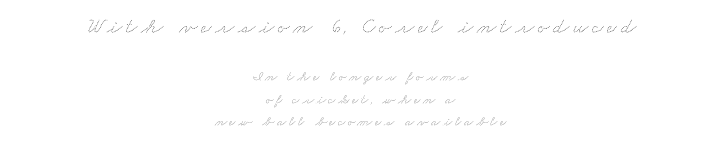
The image shows 22 px text type; set centered, normal line spacing (1.61x), not underlined; the first (top) block is 1.57x larger.
